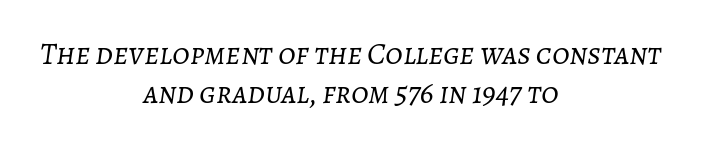
Q: Is the text bold? A: No.
Q: Is the text italic (slanted)? A: Yes, it leans right by about 7 degrees.
Q: Is the text underlined? A: No.
Q: How is the paragraph aligned? A: Centered.
Q: Is the spacing between letters normal or unusually wide? A: Normal.
Q: Is the spacing between lines tight, normal or loose? A: Normal.
Q: Width (condensed, normal, or wide)? A: Normal.
Q: Stroke contrast? A: Low.
Q: x-height? A: Medium.
Q: Monospaced? A: No.
